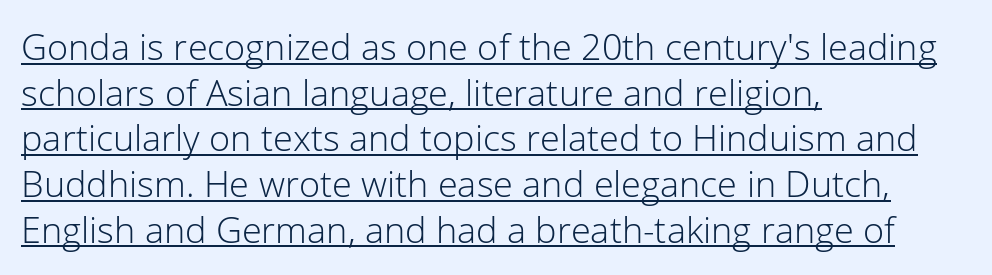
Somebody hit Ctrl+U on this one — the words are underlined. Spacing verdict: proportional, widths tailored to each character. The ragged edge is on the right, which tells us the setting is flush left. Line spacing here is normal.
